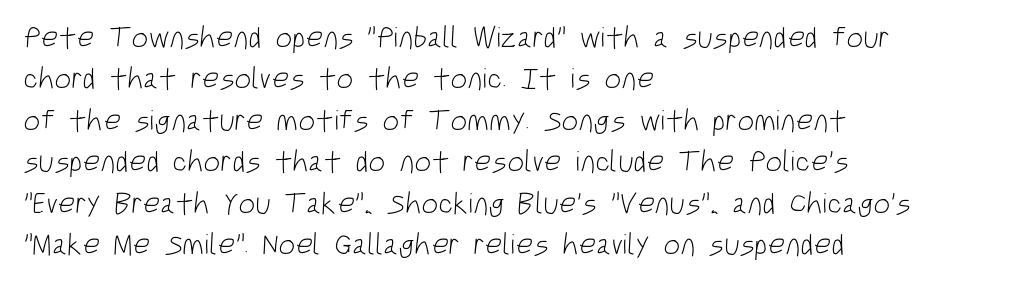
The image shows 30 px light, condensed sans-serif type; set left-aligned, normal line spacing (1.38x), normal letter spacing, not underlined; low stroke contrast and a large x-height.
